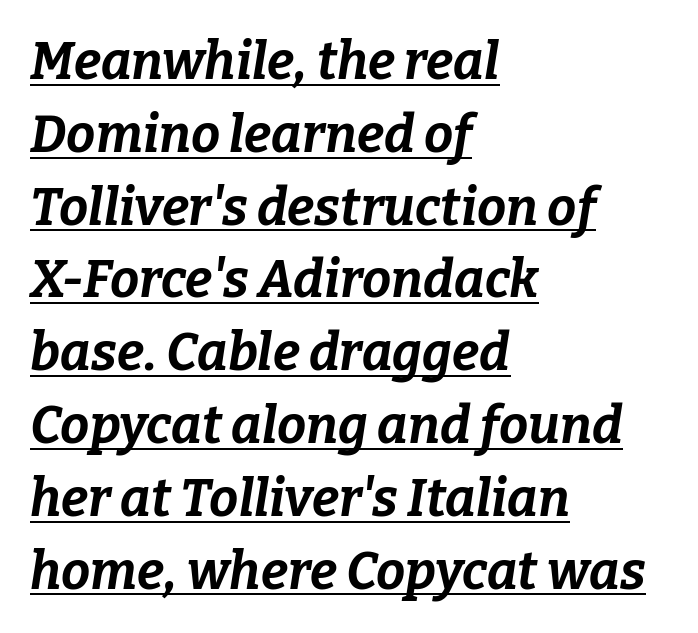
The image shows 52 px bold type, italic (leaning right); set left-aligned, normal line spacing (1.4x), normal letter spacing, underlined; low stroke contrast and a medium x-height.
